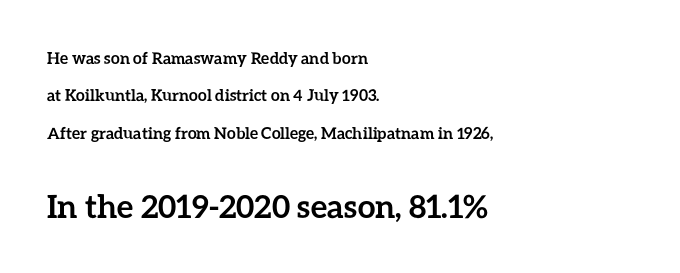
{"italic": "no", "bold": "yes", "weight": "semibold", "width": "normal", "stroke_contrast": "low", "x_height": "medium", "monospaced": "no", "underline": "no", "align": "left", "line_spacing": "loose", "line_spacing_ratio": 2.33, "letter_spacing": "normal", "letter_spacing_em": 0.0, "larger_block": "second", "size_ratio": 2.0, "glyph_px": 32}
